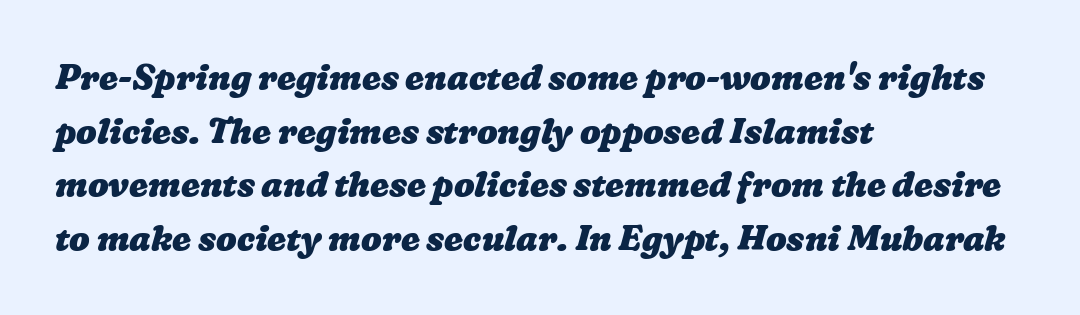
{"bold": "yes", "weight": "heavy", "width": "wide", "stroke_contrast": "low", "x_height": "medium", "monospaced": "no", "underline": "no", "align": "left", "line_spacing": "normal", "line_spacing_ratio": 1.58, "letter_spacing": "normal", "letter_spacing_em": 0.0, "glyph_px": 34}
